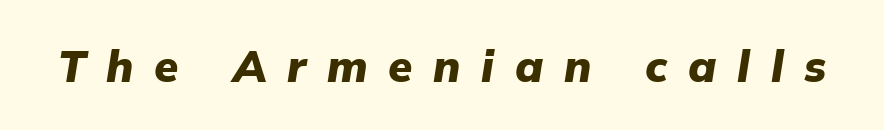
Q: Is the text bold? A: Yes.
Q: Is the text italic (slanted)? A: Yes, it leans right by about 9 degrees.
Q: Is the text underlined? A: No.
Q: Is the spacing between letters normal or unusually wide? A: Unusually wide.
Q: Width (condensed, normal, or wide)? A: Normal.
Q: Stroke contrast? A: Low.
Q: x-height? A: Medium.
Q: Monospaced? A: No.
